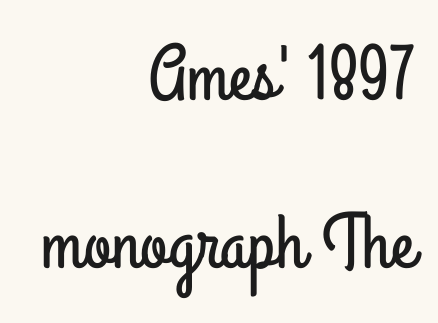
{"serif": "no", "italic": "no", "width": "condensed", "stroke_contrast": "low", "x_height": "small", "monospaced": "no", "underline": "no", "align": "right", "line_spacing": "loose", "line_spacing_ratio": 2.15, "letter_spacing": "normal", "letter_spacing_em": 0.0, "glyph_px": 78}
